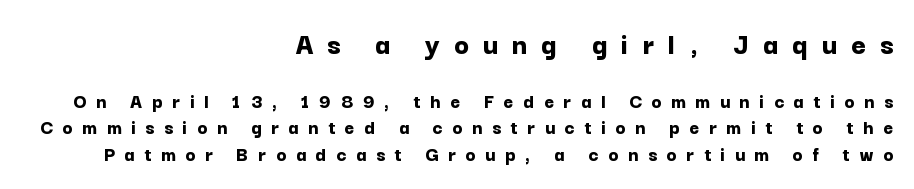
{"serif": "no", "italic": "no", "bold": "yes", "weight": "bold", "width": "normal", "stroke_contrast": "low", "x_height": "medium", "monospaced": "no", "underline": "no", "align": "right", "line_spacing": "normal", "line_spacing_ratio": 1.26, "letter_spacing": "wide", "letter_spacing_em": 0.46, "larger_block": "first", "size_ratio": 1.48, "glyph_px": 31}
